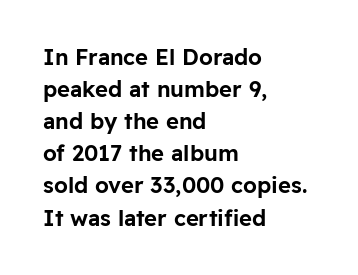
These lines were composed using upright roman letters. If you drew a ruler down the left edge, every line would touch it. In terms of leading, this rendering sits right in the middle. These lines keep a tight, regular rhythm from letter to letter. The glyphs are unaccompanied by any horizontal stroke below them.
